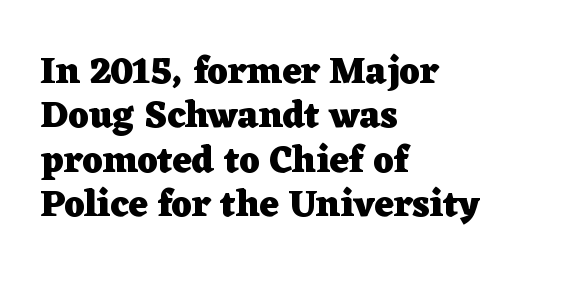
Q: Is the text bold? A: Yes.
Q: Is the text italic (slanted)? A: No, it is upright.
Q: Is the typeface a serif or a sans-serif typeface? A: Serif.
Q: Is the text underlined? A: No.
Q: How is the paragraph aligned? A: Left-aligned.
Q: Is the spacing between letters normal or unusually wide? A: Normal.
Q: Width (condensed, normal, or wide)? A: Wide.
Q: Stroke contrast? A: Low.
Q: x-height? A: Medium.
Q: Monospaced? A: No.
